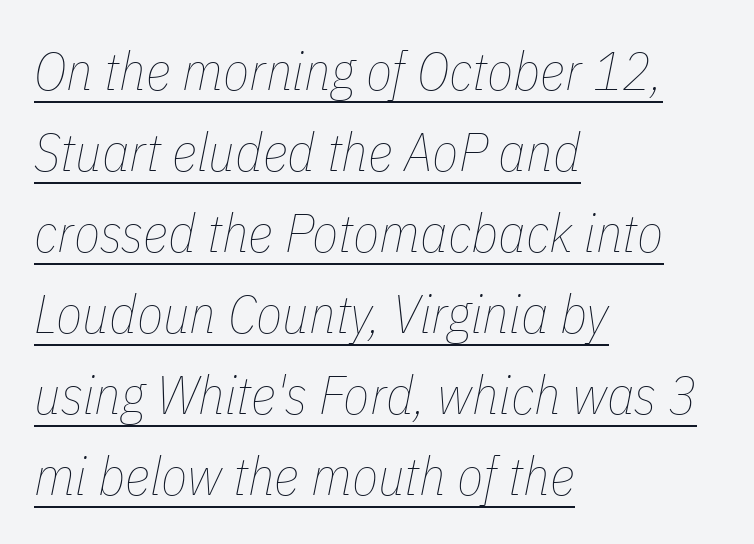
Q: Is the text bold? A: No.
Q: Is the text italic (slanted)? A: Yes, it leans right by about 11 degrees.
Q: Is the text underlined? A: Yes.
Q: How is the paragraph aligned? A: Left-aligned.
Q: Is the spacing between letters normal or unusually wide? A: Normal.
Q: Is the spacing between lines tight, normal or loose? A: Normal.
Q: Width (condensed, normal, or wide)? A: Condensed.
Q: Stroke contrast? A: Low.
Q: x-height? A: Medium.
Q: Monospaced? A: No.
